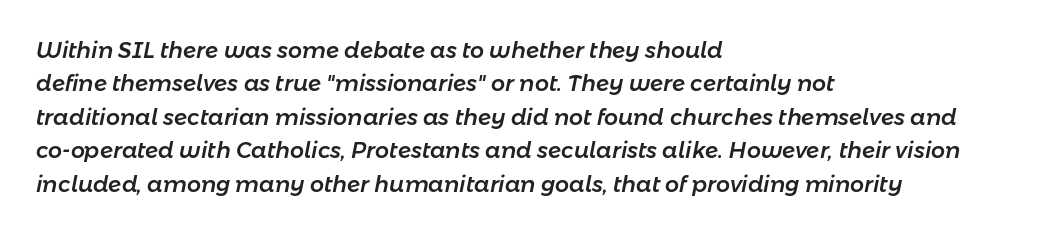
The image shows 22 px text type, italic (leaning right); set left-aligned, normal line spacing (1.52x), normal letter spacing, not underlined.
